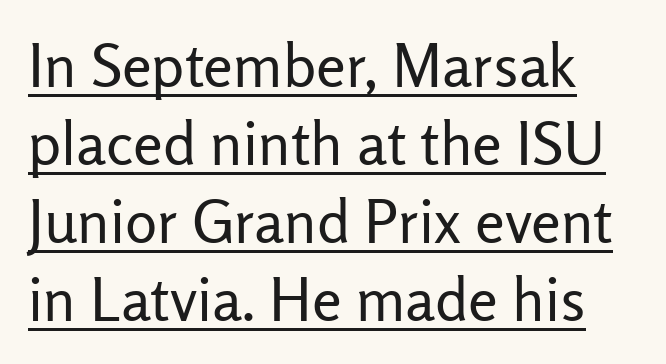
{"serif": "no", "italic": "no", "bold": "no", "weight": "regular", "width": "normal", "stroke_contrast": "low", "x_height": "medium", "monospaced": "no", "underline": "yes", "align": "left", "line_spacing": "normal", "line_spacing_ratio": 1.3, "letter_spacing": "normal", "letter_spacing_em": 0.0, "glyph_px": 60}
